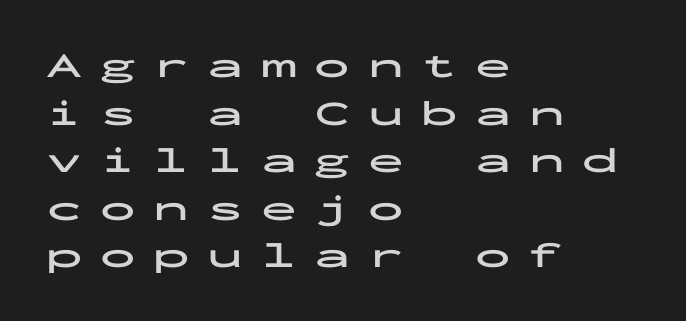
Q: Is the text bold? A: Yes.
Q: Is the text italic (slanted)? A: No, it is upright.
Q: Is the typeface a serif or a sans-serif typeface? A: Sans-serif.
Q: Is the text underlined? A: No.
Q: How is the paragraph aligned? A: Left-aligned.
Q: Is the spacing between letters normal or unusually wide? A: Unusually wide.
Q: Is the spacing between lines tight, normal or loose? A: Normal.
Q: Width (condensed, normal, or wide)? A: Wide.
Q: Stroke contrast? A: Low.
Q: x-height? A: Medium.
Q: Monospaced? A: Yes.
